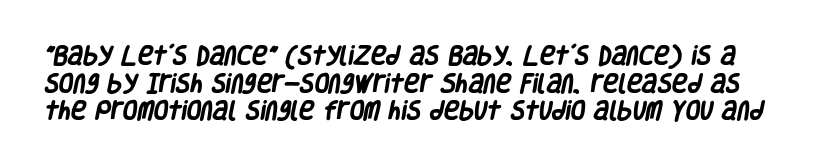
{"bold": "yes", "underline": "no", "line_spacing": "normal", "line_spacing_ratio": 1.31, "letter_spacing": "normal", "letter_spacing_em": 0.0, "glyph_px": 21}
